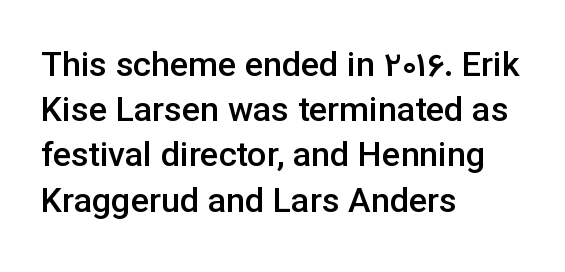
{"serif": "no", "italic": "no", "bold": "semi", "weight": "semibold", "width": "normal", "stroke_contrast": "low", "x_height": "medium", "monospaced": "no", "underline": "no", "align": "left", "line_spacing": "normal", "line_spacing_ratio": 1.33, "letter_spacing": "normal", "letter_spacing_em": 0.0, "glyph_px": 34}
